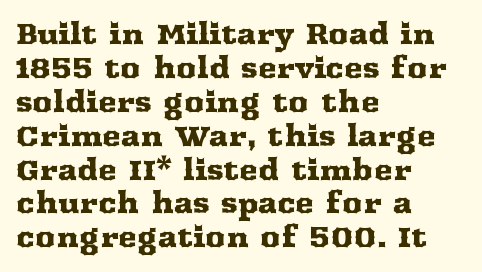
{"serif": "yes", "italic": "no", "width": "wide", "stroke_contrast": "medium", "x_height": "medium", "monospaced": "no", "underline": "no", "align": "left", "line_spacing_ratio": 1.21, "letter_spacing": "normal", "letter_spacing_em": 0.0, "glyph_px": 28}
